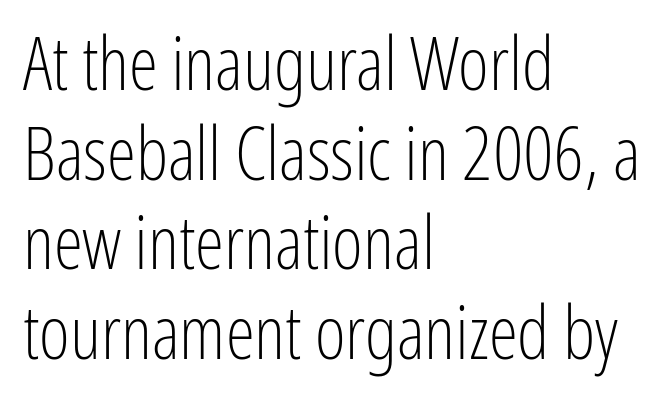
{"serif": "no", "italic": "no", "bold": "no", "weight": "light", "width": "condensed", "stroke_contrast": "low", "x_height": "medium", "monospaced": "no", "underline": "no", "align": "left", "line_spacing_ratio": 1.21, "letter_spacing": "normal", "letter_spacing_em": 0.0, "glyph_px": 74}
